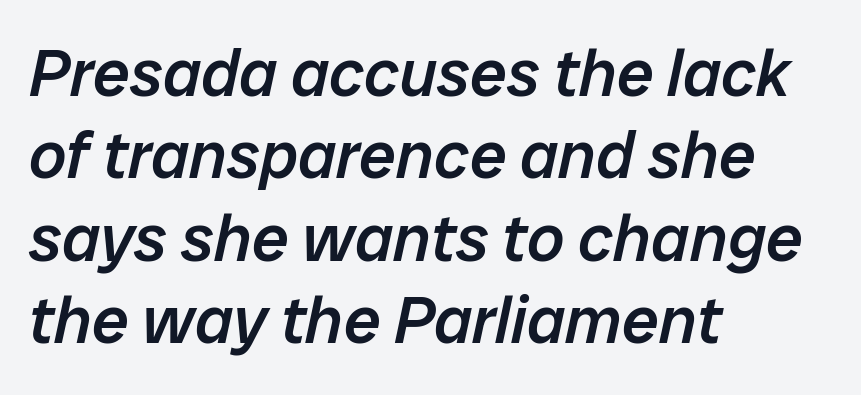
Q: Is the text bold? A: Semi-bold.
Q: Is the text italic (slanted)? A: Yes, it leans right by about 12 degrees.
Q: Is the text underlined? A: No.
Q: How is the paragraph aligned? A: Left-aligned.
Q: Is the spacing between letters normal or unusually wide? A: Normal.
Q: Is the spacing between lines tight, normal or loose? A: Normal.
Q: Width (condensed, normal, or wide)? A: Normal.
Q: Stroke contrast? A: Low.
Q: x-height? A: Medium.
Q: Monospaced? A: No.
